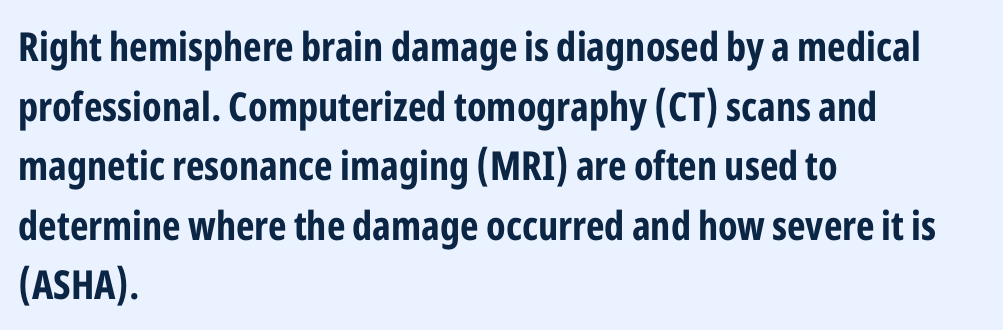
{"serif": "no", "italic": "no", "bold": "yes", "weight": "bold", "width": "condensed", "stroke_contrast": "low", "x_height": "medium", "monospaced": "no", "underline": "no", "align": "left", "line_spacing": "normal", "line_spacing_ratio": 1.49, "letter_spacing": "normal", "letter_spacing_em": 0.0, "glyph_px": 40}
